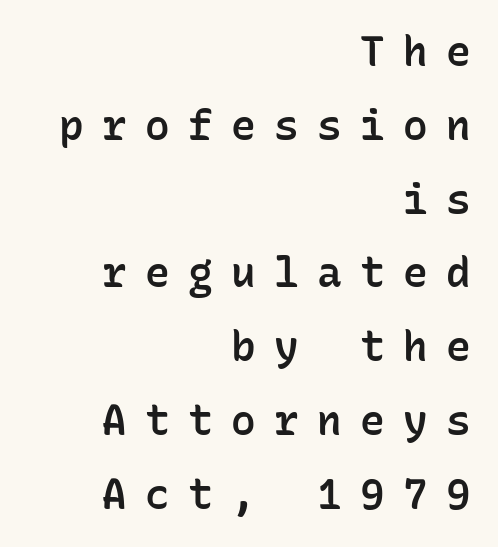
{"serif": "no", "italic": "no", "bold": "semi", "weight": "semibold", "width": "normal", "stroke_contrast": "low", "x_height": "medium", "monospaced": "yes", "underline": "no", "align": "right", "line_spacing_ratio": 1.8, "letter_spacing": "wide", "letter_spacing_em": 0.45, "glyph_px": 41}
